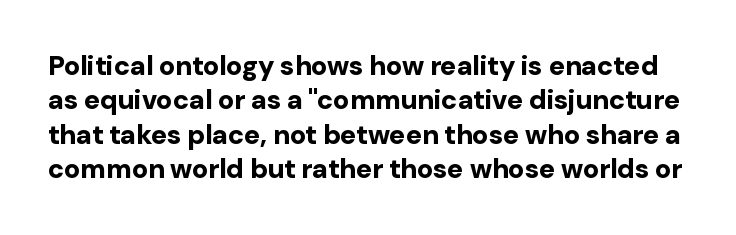
The image shows 27 px bold type, upright; set normal line spacing (1.27x), normal letter spacing, not underlined.
